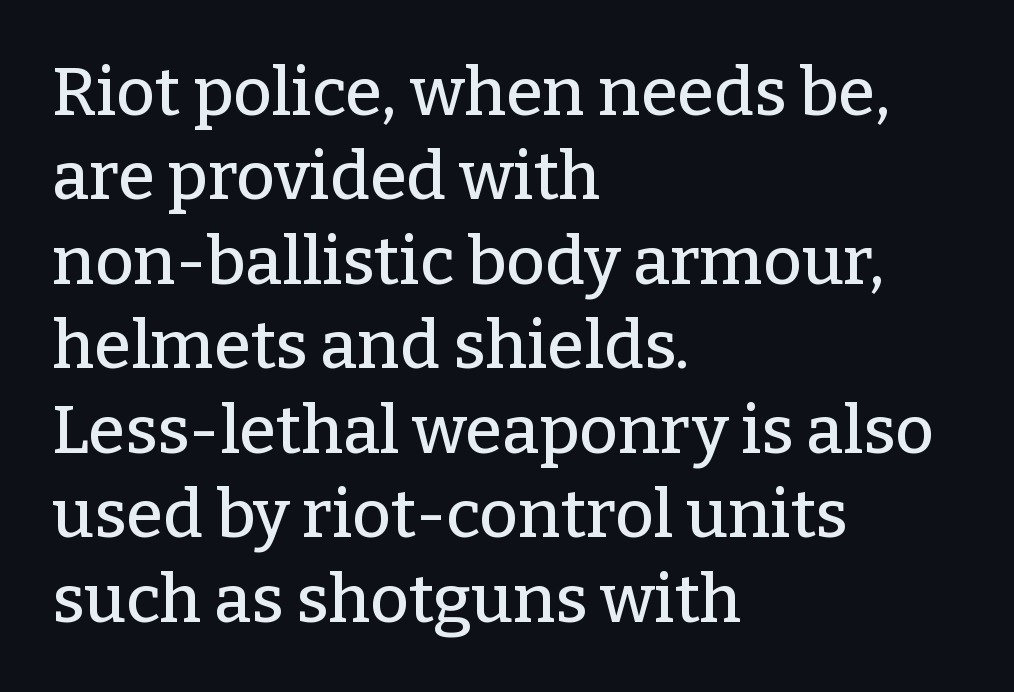
Q: Is the text italic (slanted)? A: No, it is upright.
Q: Is the typeface a serif or a sans-serif typeface? A: Serif.
Q: Is the text underlined? A: No.
Q: How is the paragraph aligned? A: Left-aligned.
Q: Is the spacing between letters normal or unusually wide? A: Normal.
Q: Is the spacing between lines tight, normal or loose? A: Normal.
Q: Width (condensed, normal, or wide)? A: Normal.
Q: Stroke contrast? A: Low.
Q: x-height? A: Medium.
Q: Monospaced? A: No.
